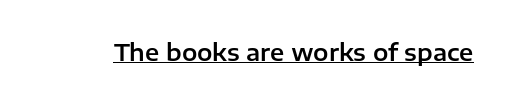
{"italic": "no", "underline": "yes", "letter_spacing": "normal", "letter_spacing_em": 0.0, "glyph_px": 23}
